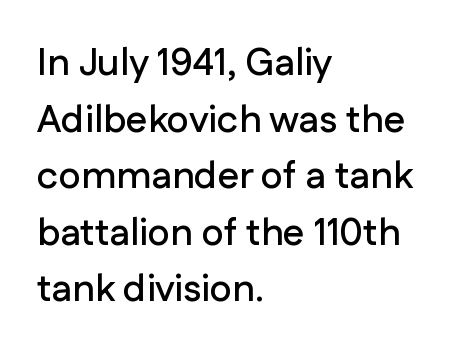
Q: Is the text italic (slanted)? A: No, it is upright.
Q: Is the typeface a serif or a sans-serif typeface? A: Sans-serif.
Q: Is the text underlined? A: No.
Q: How is the paragraph aligned? A: Left-aligned.
Q: Is the spacing between letters normal or unusually wide? A: Normal.
Q: Is the spacing between lines tight, normal or loose? A: Normal.
Q: Width (condensed, normal, or wide)? A: Normal.
Q: Stroke contrast? A: Low.
Q: x-height? A: Medium.
Q: Monospaced? A: No.
